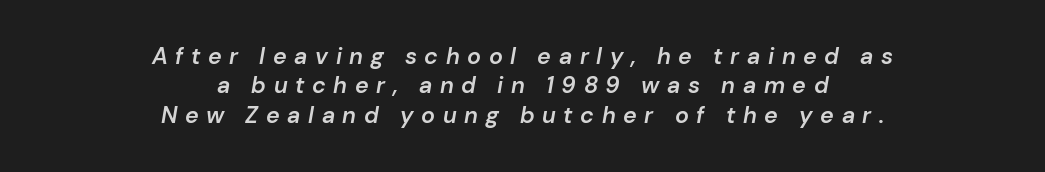
Q: Is the text bold? A: Semi-bold.
Q: Is the text italic (slanted)? A: Yes, it leans right by about 10 degrees.
Q: Is the text underlined? A: No.
Q: How is the paragraph aligned? A: Centered.
Q: Is the spacing between letters normal or unusually wide? A: Unusually wide.
Q: Is the spacing between lines tight, normal or loose? A: Normal.
